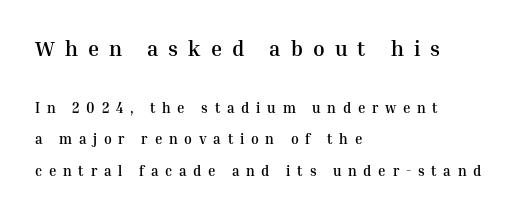
Q: Is the text bold? A: Yes.
Q: Is the text italic (slanted)? A: No, it is upright.
Q: Is the text underlined? A: No.
Q: How is the paragraph aligned? A: Left-aligned.
Q: Is the spacing between letters normal or unusually wide? A: Unusually wide.
Q: Is the spacing between lines tight, normal or loose? A: Loose.
Q: Which block of text is set in a larger size, the first (top) or the second (bottom)? A: The first (top) one.
